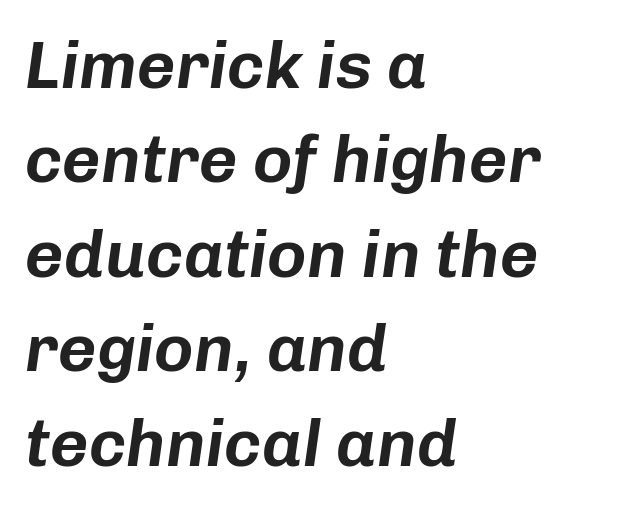
Q: Is the text italic (slanted)? A: Yes, it leans right by about 8 degrees.
Q: Is the text underlined? A: No.
Q: How is the paragraph aligned? A: Left-aligned.
Q: Is the spacing between letters normal or unusually wide? A: Normal.
Q: Is the spacing between lines tight, normal or loose? A: Normal.
Q: Width (condensed, normal, or wide)? A: Normal.
Q: Stroke contrast? A: Low.
Q: x-height? A: Medium.
Q: Monospaced? A: No.
